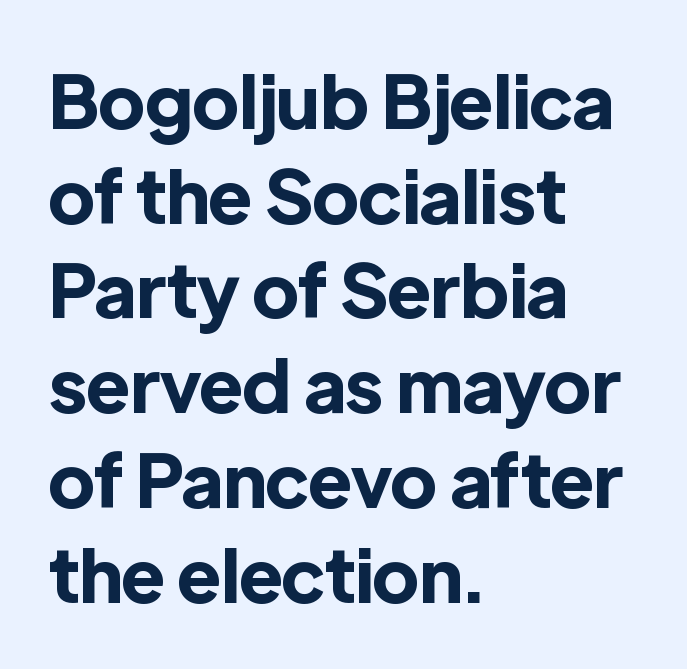
{"serif": "no", "italic": "no", "bold": "yes", "weight": "bold", "width": "normal", "x_height": "medium", "monospaced": "no", "underline": "no", "align": "left", "line_spacing": "normal", "line_spacing_ratio": 1.28, "letter_spacing": "normal", "letter_spacing_em": 0.0, "glyph_px": 74}
